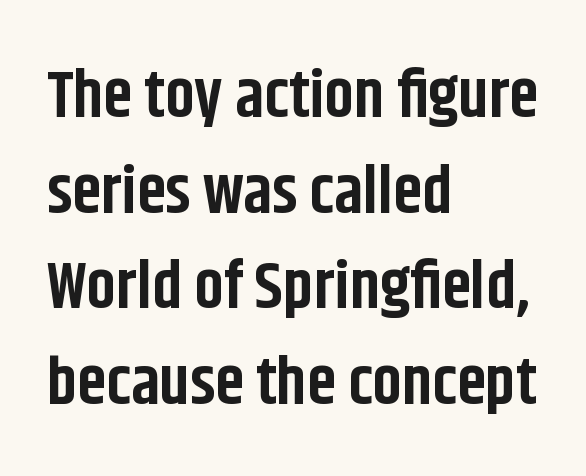
Q: Is the text bold? A: Yes.
Q: Is the text italic (slanted)? A: No, it is upright.
Q: Is the typeface a serif or a sans-serif typeface? A: Sans-serif.
Q: Is the text underlined? A: No.
Q: How is the paragraph aligned? A: Left-aligned.
Q: Is the spacing between letters normal or unusually wide? A: Normal.
Q: Is the spacing between lines tight, normal or loose? A: Normal.
Q: Width (condensed, normal, or wide)? A: Condensed.
Q: Stroke contrast? A: Low.
Q: x-height? A: Large.
Q: Monospaced? A: No.
